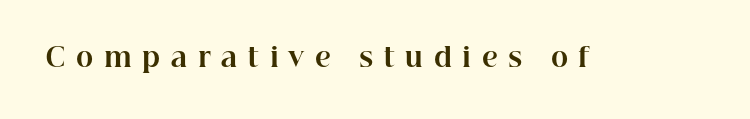
Q: Is the text bold? A: Yes.
Q: Is the text italic (slanted)? A: No, it is upright.
Q: Is the text underlined? A: No.
Q: Is the spacing between letters normal or unusually wide? A: Unusually wide.
